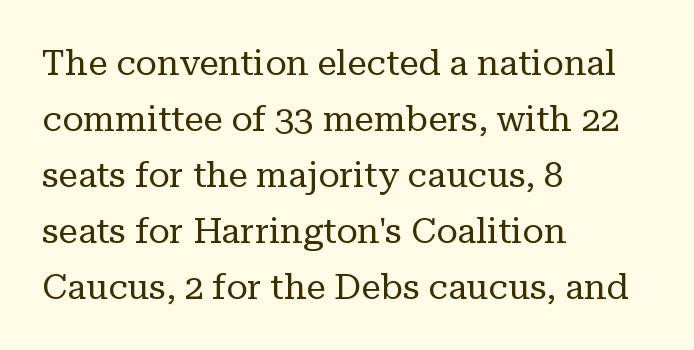
Q: Is the text bold? A: No.
Q: Is the text italic (slanted)? A: No, it is upright.
Q: Is the typeface a serif or a sans-serif typeface? A: Serif.
Q: Is the text underlined? A: No.
Q: How is the paragraph aligned? A: Left-aligned.
Q: Is the spacing between letters normal or unusually wide? A: Normal.
Q: Is the spacing between lines tight, normal or loose? A: Normal.
Q: Width (condensed, normal, or wide)? A: Normal.
Q: Stroke contrast? A: Low.
Q: x-height? A: Medium.
Q: Monospaced? A: No.
